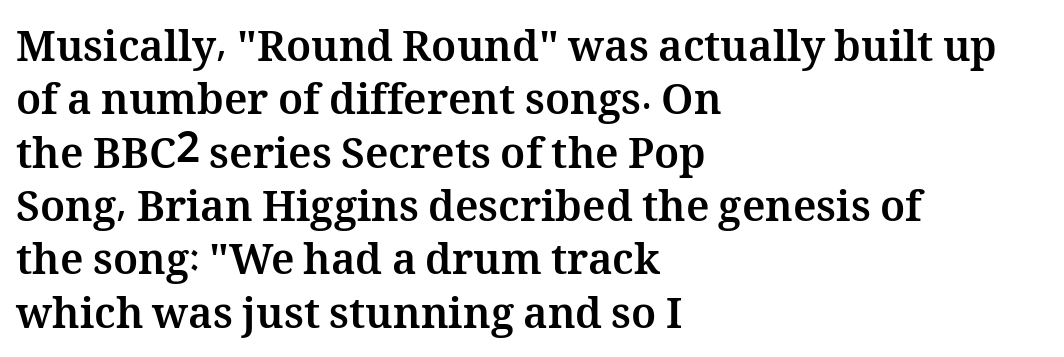
{"italic": "no", "bold": "yes", "weight": "bold", "width": "normal", "stroke_contrast": "medium", "x_height": "medium", "monospaced": "no", "underline": "no", "align": "left", "line_spacing": "normal", "line_spacing_ratio": 1.27, "letter_spacing": "normal", "letter_spacing_em": 0.0, "glyph_px": 42}
